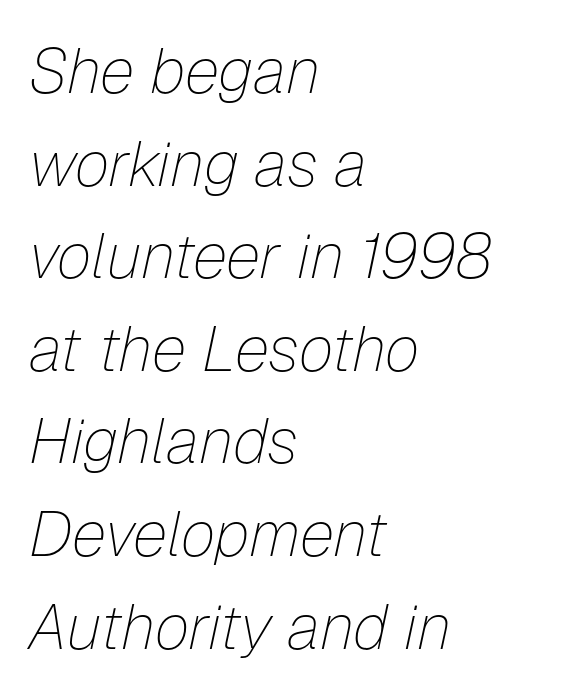
{"italic": "yes", "lean": "right", "slant_degrees": 12, "bold": "no", "weight": "thin", "width": "normal", "stroke_contrast": "low", "x_height": "medium", "monospaced": "no", "underline": "no", "align": "left", "line_spacing": "normal", "line_spacing_ratio": 1.47, "letter_spacing": "normal", "letter_spacing_em": 0.0, "glyph_px": 63}
